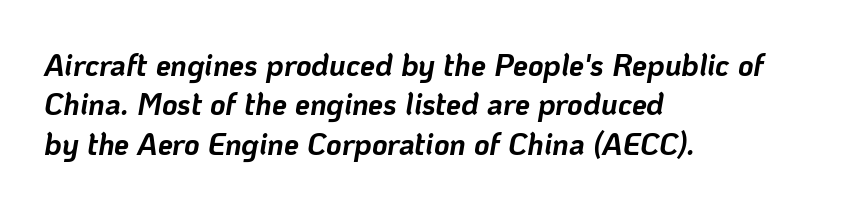
The image shows 30 px bold type, italic (leaning right); set left-aligned, normal line spacing (1.31x), normal letter spacing, not underlined; low stroke contrast and a medium x-height.
